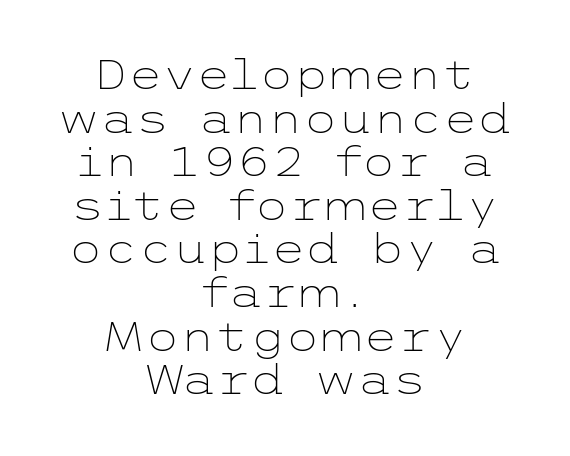
How are the letters spaced? Ordinarily, with no added tracking. Unlike a traditional serif, this face leaves its strokes unadorned. Counters stay open thanks to moderate or lighter strokes. The lines in this sample share a center point and differ in where they start and stop.
